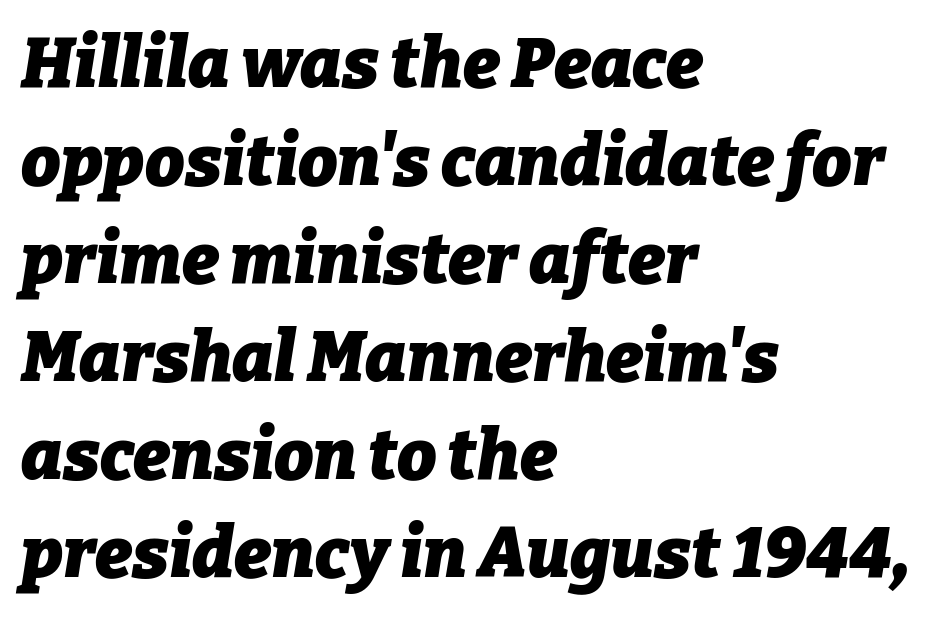
You can tell it's italic because the verticals aren't actually vertical. Heavy, bold letterforms. Note the varied advance widths — an 'i' is clearly narrower than an 'm'. Each row of text sits above clean, open space.
